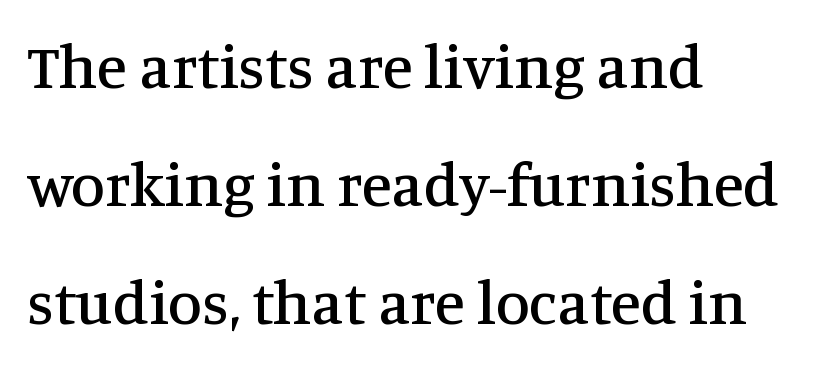
{"serif": "yes", "italic": "no", "width": "normal", "stroke_contrast": "medium", "x_height": "large", "monospaced": "no", "underline": "no", "align": "left", "line_spacing": "loose", "line_spacing_ratio": 1.9, "letter_spacing": "normal", "letter_spacing_em": 0.0, "glyph_px": 62}
